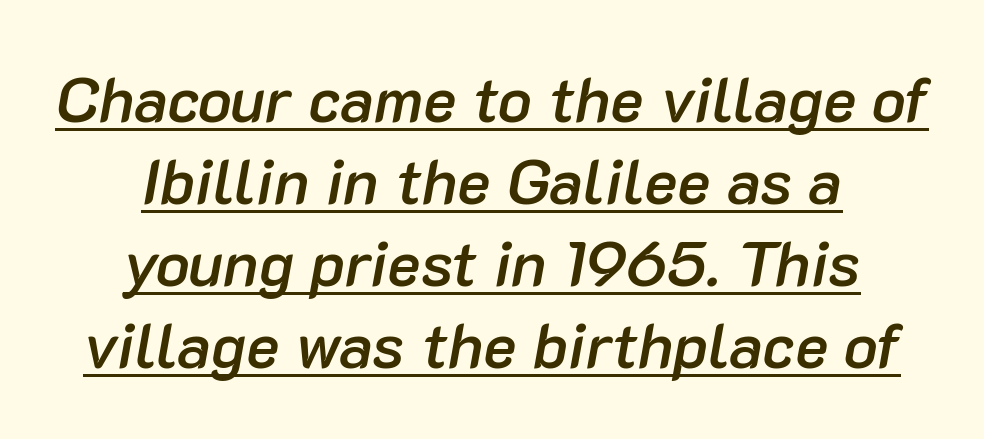
{"italic": "yes", "lean": "right", "slant_degrees": 10, "bold": "semi", "weight": "semibold", "width": "normal", "stroke_contrast": "low", "x_height": "medium", "monospaced": "no", "underline": "yes", "align": "center", "line_spacing": "normal", "line_spacing_ratio": 1.3, "letter_spacing": "normal", "letter_spacing_em": 0.0, "glyph_px": 63}
